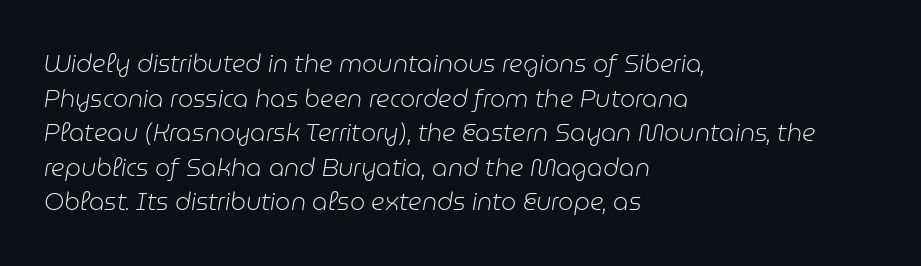
{"italic": "yes", "lean": "right", "slant_degrees": 9, "bold": "no", "underline": "no", "align": "left", "line_spacing": "normal", "line_spacing_ratio": 1.44, "letter_spacing": "normal", "letter_spacing_em": 0.0, "glyph_px": 24}
